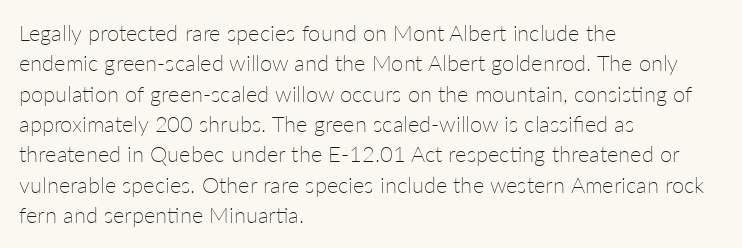
A quiet, ordinary-to-light weight characterises the typeface. The text block is weighted toward the left margin, trailing off unevenly rightward. This rendering leaves character spacing at its baseline value. Characters remain perfectly vertical along every line. The strip under each line holds only bare page.
